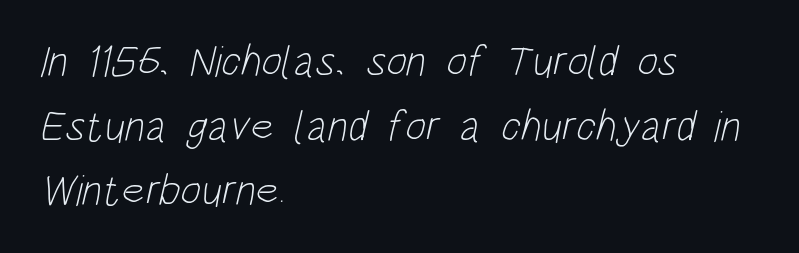
The image shows 44 px light, condensed sans-serif type; set left-aligned, normal line spacing (1.47x), normal letter spacing, not underlined; low stroke contrast and a large x-height.
